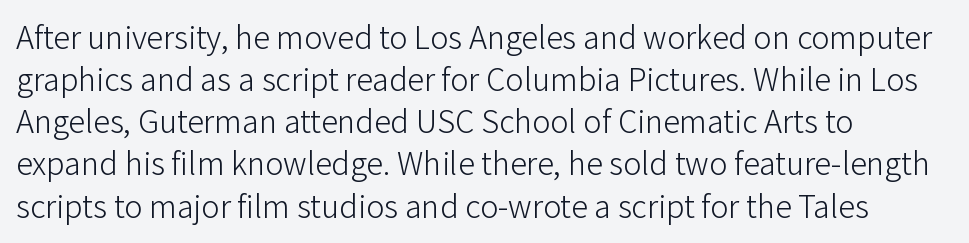
{"serif": "no", "italic": "no", "bold": "no", "weight": "light", "width": "normal", "stroke_contrast": "low", "x_height": "medium", "monospaced": "no", "underline": "no", "align": "left", "line_spacing_ratio": 1.24, "letter_spacing": "normal", "letter_spacing_em": 0.0, "glyph_px": 34}
